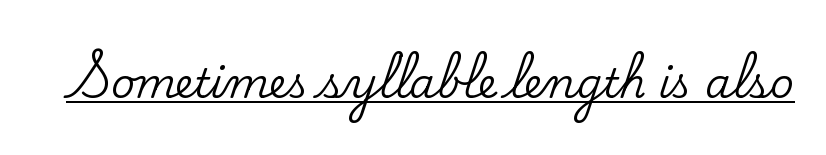
Each letter keeps its own natural width here, so spacing adapts to shape. Students, note that the glyphs here touch the page at normal intervals. A rule runs beneath these lines of type. Font category for this specimen: serif.
